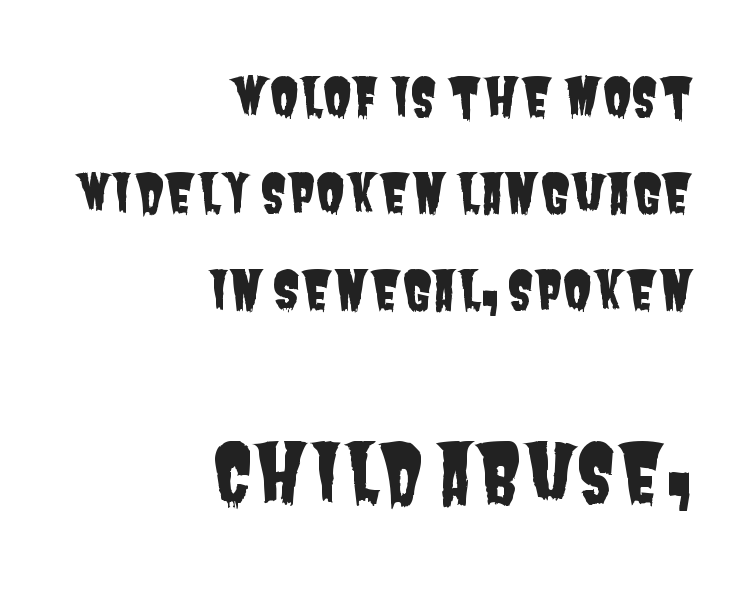
{"serif": "no", "width": "condensed", "stroke_contrast": "low", "x_height": "large", "monospaced": "no", "underline": "no", "align": "right", "line_spacing_ratio": 1.82, "letter_spacing": "normal", "letter_spacing_em": 0.0, "larger_block": "second", "size_ratio": 1.49, "glyph_px": 79}
